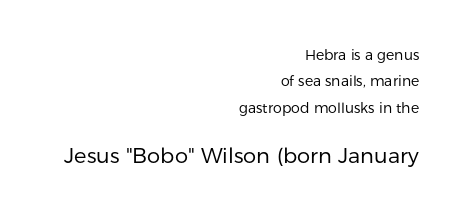
The image shows 21 px text type, upright; set right-aligned, line spacing 1.89x, normal letter spacing, not underlined; the second (bottom) block is 1.5x larger.
